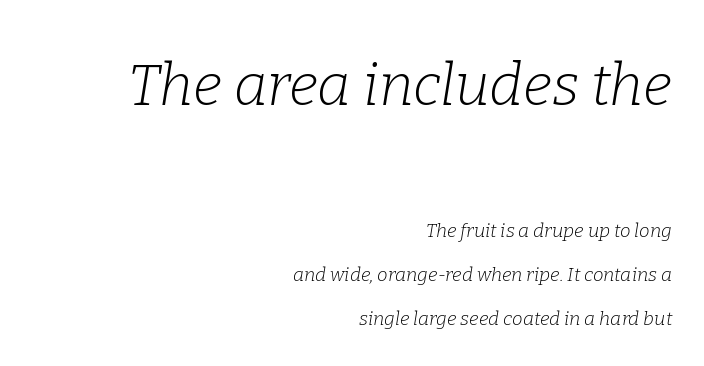
The image shows 58 px light serif type, italic (leaning right); set right-aligned, loose line spacing (2.32x), normal letter spacing, not underlined; the first (top) block is 3.05x larger; low stroke contrast and a medium x-height.
